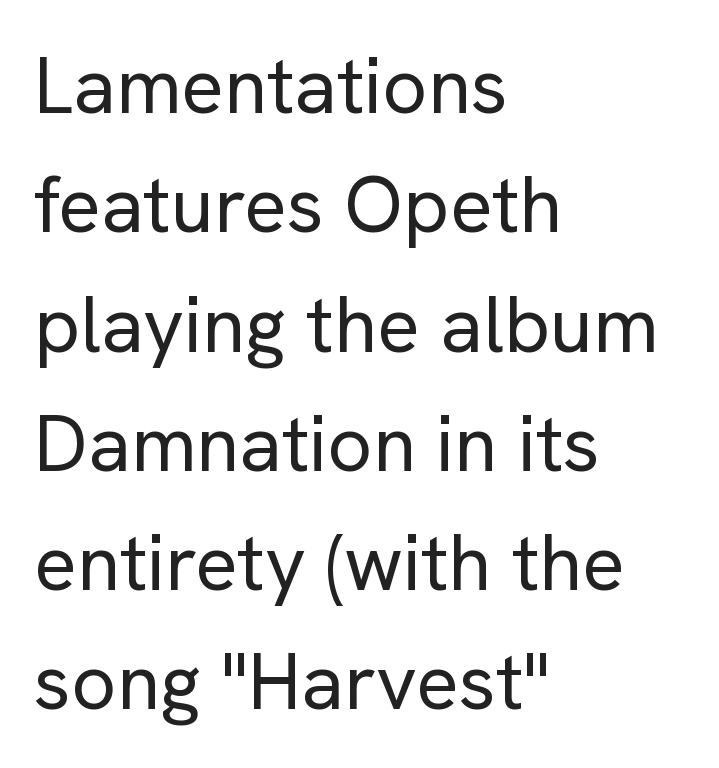
The image shows 79 px regular-weight sans-serif type, upright; set left-aligned, normal line spacing (1.51x), normal letter spacing, not underlined; low stroke contrast and a medium x-height.
